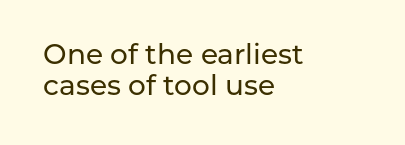
The image shows 28 px sans-serif type, upright; set left-aligned, tight line spacing (1.12x), normal letter spacing, not underlined; low stroke contrast and a medium x-height.
